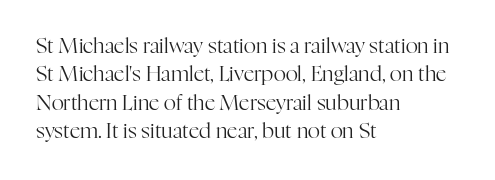
Q: Is the text bold? A: No.
Q: Is the text italic (slanted)? A: No, it is upright.
Q: Is the text underlined? A: No.
Q: How is the paragraph aligned? A: Left-aligned.
Q: Is the spacing between letters normal or unusually wide? A: Normal.
Q: Is the spacing between lines tight, normal or loose? A: Normal.
